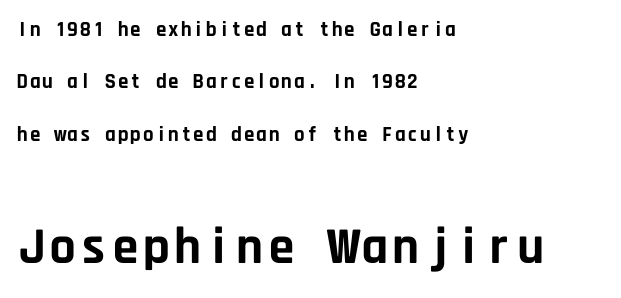
The image shows 52 px bold sans-serif type, upright, monospaced; set left-aligned, loose line spacing (2.49x), normal letter spacing, not underlined; the second (bottom) block is 2.48x larger; low stroke contrast and a large x-height.
